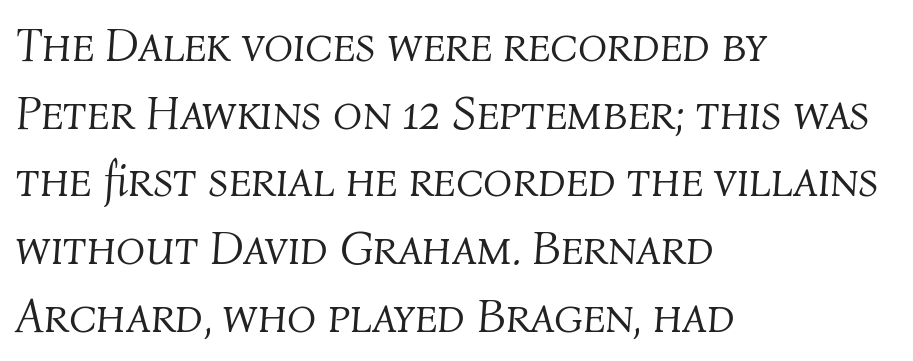
{"italic": "yes", "lean": "right", "slant_degrees": 4, "bold": "no", "weight": "light", "width": "normal", "stroke_contrast": "medium", "x_height": "medium", "monospaced": "no", "underline": "no", "align": "left", "line_spacing": "normal", "line_spacing_ratio": 1.41, "letter_spacing": "normal", "letter_spacing_em": 0.0, "glyph_px": 48}
